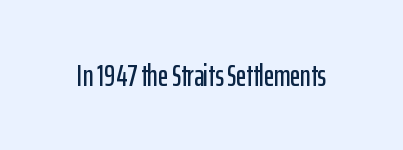
Note the varied advance widths — an 'i' is clearly narrower than an 'm'. Clear beneath every line of the passage. These lines keep a tight, regular rhythm from letter to letter. This is roman type, the default non-slanted kind.
